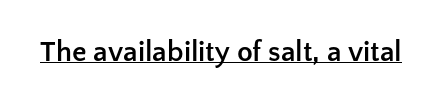
This sample uses a sans-serif face. Look at the stroke-to-counter ratio: heavy, a bold. Do the letters lean? They stand straight. Look at the tracking — it's just the regular setting, nothing added. You could not count columns in this text — the font is proportionally spaced.
